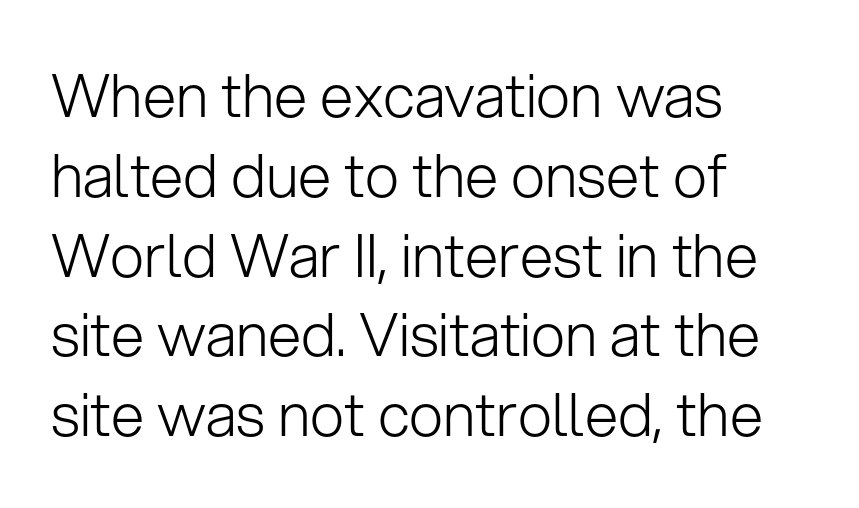
The image shows 60 px light sans-serif type, upright; set left-aligned, normal line spacing (1.33x), normal letter spacing, not underlined; low stroke contrast and a medium x-height.
